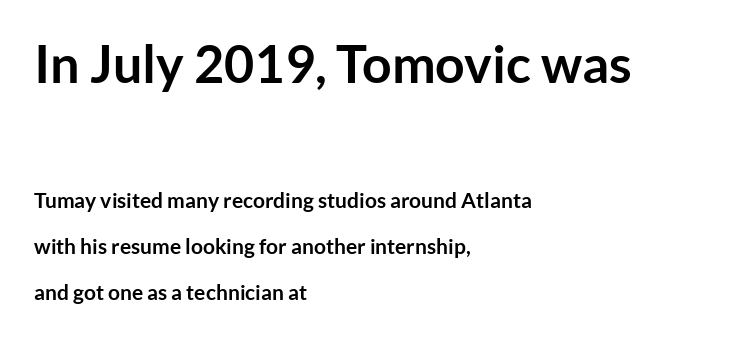
Reading down the column, the eye jumps a long way to each next line. Are there feet on the stems? There aren't — it's a sans. The typography opts for an upright posture over an oblique one. In CSS terms this would be text-align: left.
